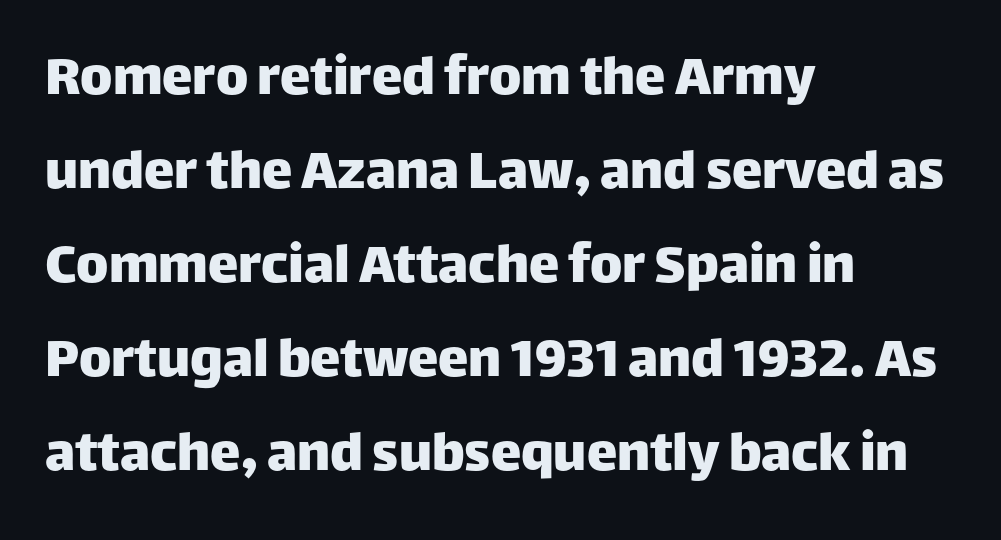
Q: Is the text italic (slanted)? A: No, it is upright.
Q: Is the typeface a serif or a sans-serif typeface? A: Sans-serif.
Q: Is the text underlined? A: No.
Q: How is the paragraph aligned? A: Left-aligned.
Q: Is the spacing between letters normal or unusually wide? A: Normal.
Q: Is the spacing between lines tight, normal or loose? A: Normal.
Q: Width (condensed, normal, or wide)? A: Normal.
Q: Stroke contrast? A: Low.
Q: x-height? A: Large.
Q: Monospaced? A: No.
